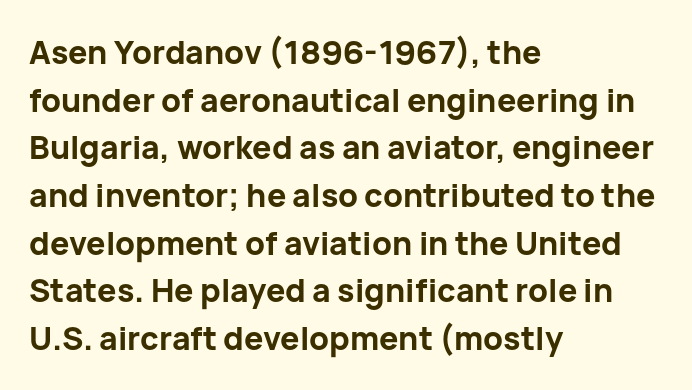
{"serif": "no", "italic": "no", "bold": "yes", "weight": "bold", "width": "normal", "stroke_contrast": "low", "x_height": "medium", "monospaced": "no", "underline": "no", "align": "left", "line_spacing": "normal", "line_spacing_ratio": 1.49, "letter_spacing": "normal", "letter_spacing_em": 0.0, "glyph_px": 32}
